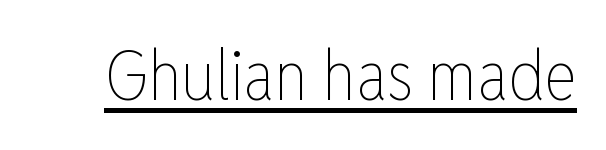
The font's upright variant was chosen for this text. Here the designer chose a conventional face with non-uniform glyph widths. Honestly, the underline is the first thing you notice here. Heaviness? Minimal to ordinary, like unemphasized prose. The letters sit at their default tracking, neither squeezed nor spread.
